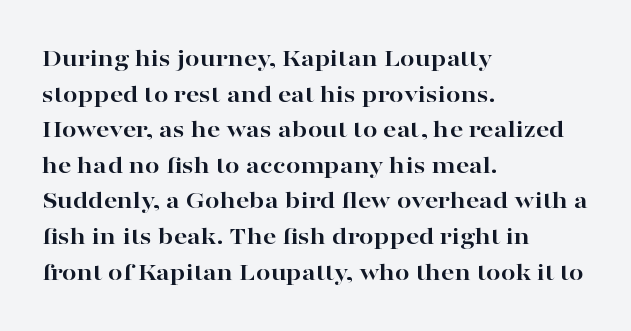
{"italic": "no", "bold": "yes", "underline": "no", "align": "left", "line_spacing": "normal", "line_spacing_ratio": 1.37, "letter_spacing": "normal", "letter_spacing_em": 0.0, "glyph_px": 26}
